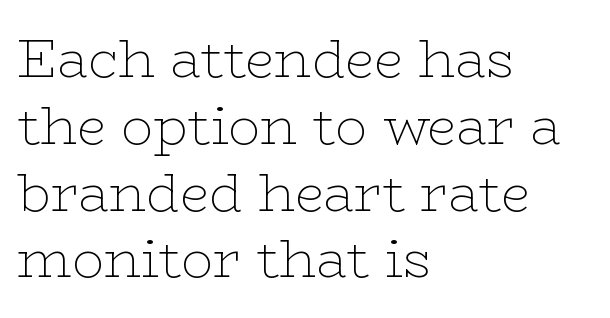
{"serif": "yes", "italic": "no", "bold": "no", "weight": "thin", "width": "wide", "stroke_contrast": "low", "x_height": "medium", "monospaced": "no", "underline": "no", "align": "left", "line_spacing": "normal", "line_spacing_ratio": 1.26, "letter_spacing": "normal", "letter_spacing_em": 0.0, "glyph_px": 53}
